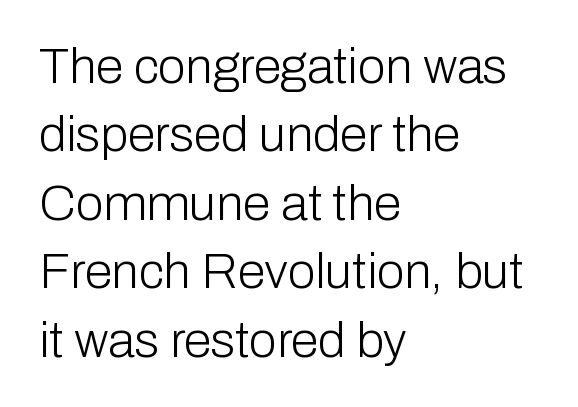
{"serif": "no", "italic": "no", "bold": "no", "weight": "light", "width": "normal", "stroke_contrast": "low", "x_height": "medium", "monospaced": "no", "underline": "no", "align": "left", "line_spacing": "normal", "line_spacing_ratio": 1.37, "letter_spacing": "normal", "letter_spacing_em": 0.0, "glyph_px": 50}
